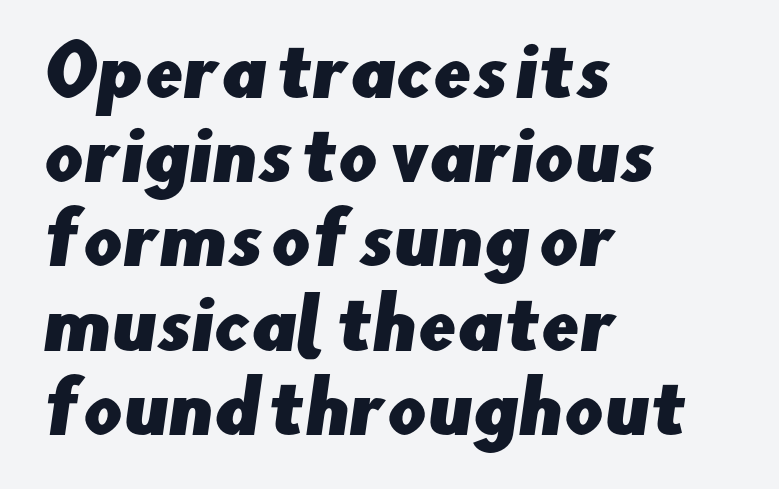
Q: Is the typeface a serif or a sans-serif typeface? A: Sans-serif.
Q: Is the text underlined? A: No.
Q: How is the paragraph aligned? A: Left-aligned.
Q: Is the spacing between letters normal or unusually wide? A: Normal.
Q: Width (condensed, normal, or wide)? A: Normal.
Q: Stroke contrast? A: Low.
Q: x-height? A: Small.
Q: Monospaced? A: No.
